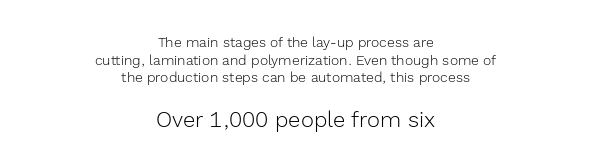
Q: Is the text bold? A: No.
Q: Is the text italic (slanted)? A: No, it is upright.
Q: Is the text underlined? A: No.
Q: How is the paragraph aligned? A: Centered.
Q: Is the spacing between letters normal or unusually wide? A: Normal.
Q: Is the spacing between lines tight, normal or loose? A: Normal.
Q: Which block of text is set in a larger size, the first (top) or the second (bottom)? A: The second (bottom) one.
